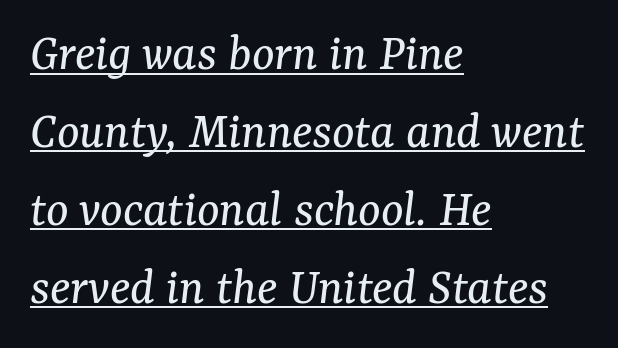
Here the designer chose a conventional face with non-uniform glyph widths. The face used here has a pronounced slope to its letters. Think standard paragraph weight, or any step lighter than that. The type is set solid horizontally, with unmodified tracking. The block of text has a typical density, with ordinary space between rows. The rendered words wear a rule along their underside.
